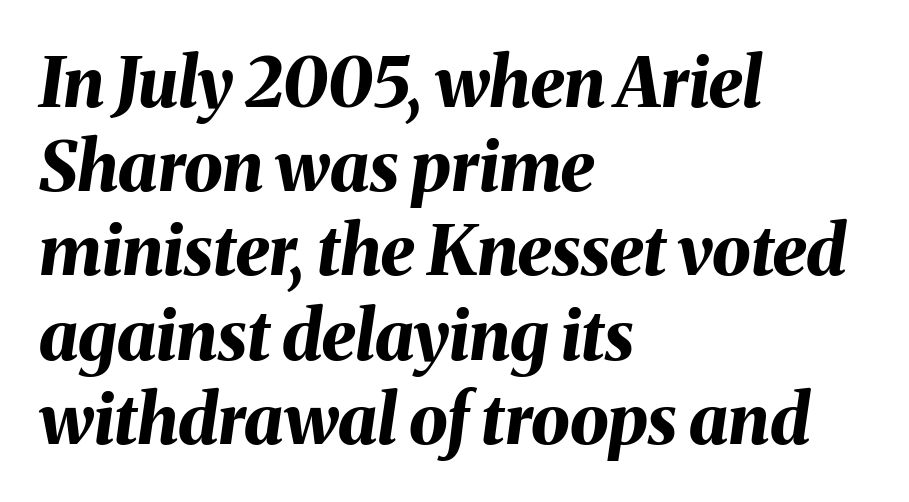
Q: Is the text bold? A: Yes.
Q: Is the text italic (slanted)? A: Yes, it leans right by about 8 degrees.
Q: Is the text underlined? A: No.
Q: How is the paragraph aligned? A: Left-aligned.
Q: Is the spacing between letters normal or unusually wide? A: Normal.
Q: Width (condensed, normal, or wide)? A: Normal.
Q: Stroke contrast? A: Medium.
Q: x-height? A: Medium.
Q: Monospaced? A: No.
